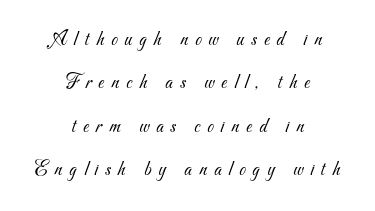
Casual observation: everything's sitting right in the middle. Horizontal bands of white between lines are thick stripes. Is the stroke heavy? The answer is a plain regular-or-lighter. Lines of text with bare space underneath.
